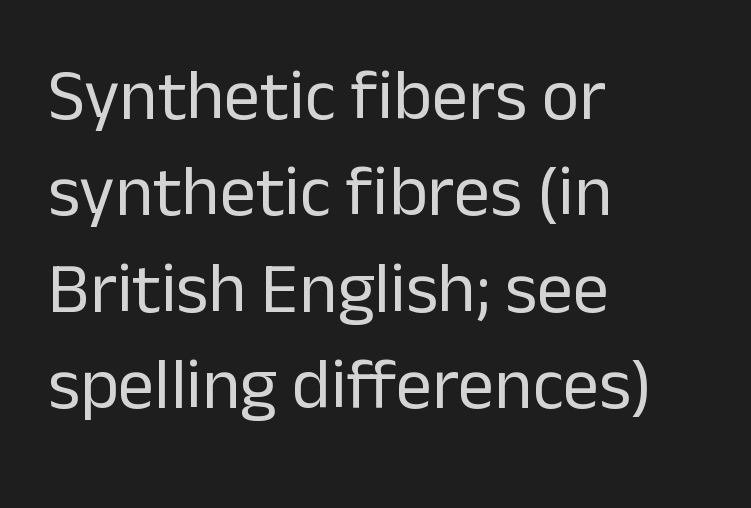
The leading is moderate, giving the passage an even texture. Here the glyphs are tracked normally, forming tight word shapes. A typesetter would mark this as roman, not italic. The strip under each line holds only bare page. This sample has the flowing, uneven cadence of proportional lettering. Each stroke keeps to a modest, everyday thickness or less.
